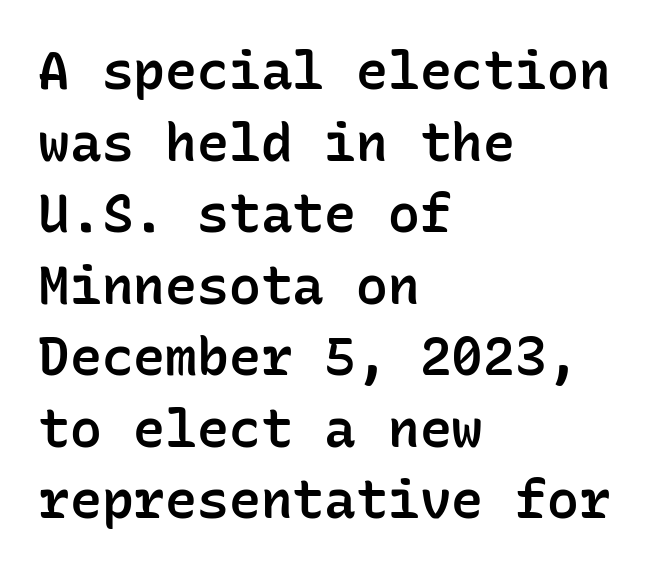
In terms of letterform style, serifs are entirely absent. Note the uniform advance width — an 'i' takes as much space as an 'm'. Summary of weight: moderately heavy, a semibold. Does the leading feel generous? No, just average.
